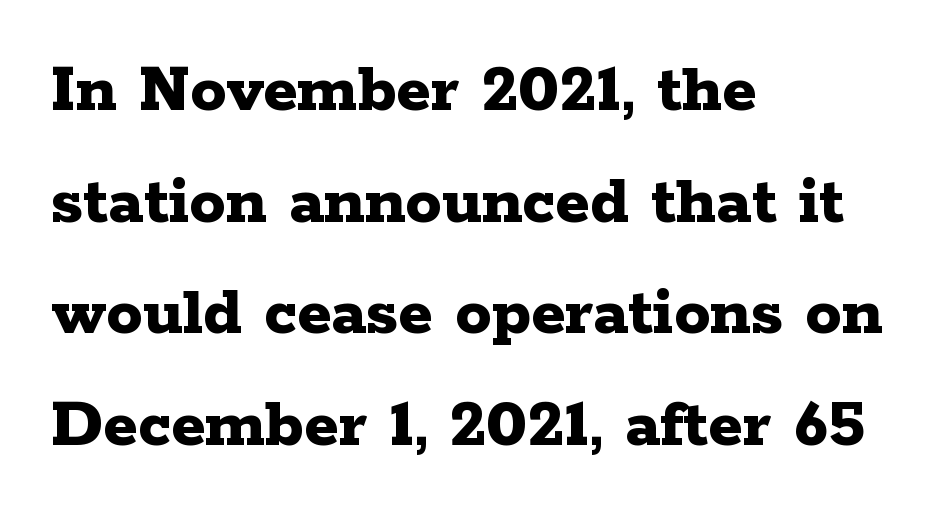
{"serif": "yes", "italic": "no", "bold": "yes", "weight": "bold", "width": "wide", "stroke_contrast": "low", "x_height": "medium", "monospaced": "no", "underline": "no", "align": "left", "line_spacing": "normal", "line_spacing_ratio": 1.55, "letter_spacing": "normal", "letter_spacing_em": 0.0, "glyph_px": 72}
